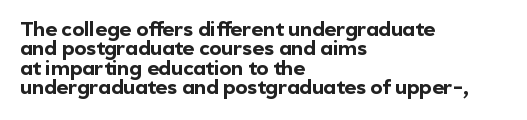
Each row of text sits above clean, open space. Typeset ragged right — the left edge is the straight one. The face used here has the dense, thick strokes of a bold. The letters stand straight up with perfectly vertical stems.
